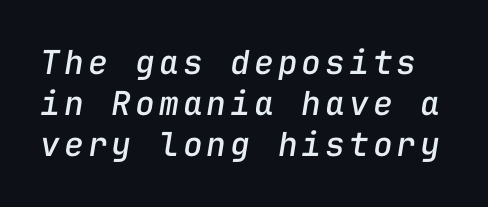
{"italic": "yes", "lean": "right", "slant_degrees": 9, "width": "normal", "stroke_contrast": "low", "x_height": "medium", "monospaced": "yes", "underline": "no", "line_spacing": "normal", "line_spacing_ratio": 1.25, "glyph_px": 33}
